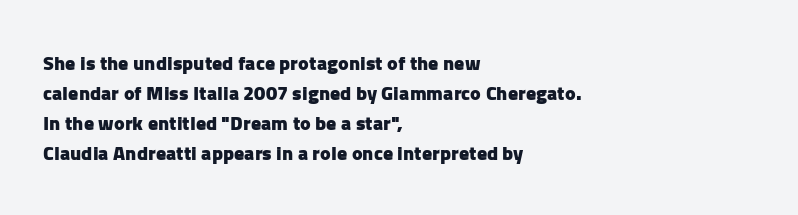
Q: Is the text bold? A: Yes.
Q: Is the text italic (slanted)? A: No, it is upright.
Q: Is the text underlined? A: No.
Q: How is the paragraph aligned? A: Left-aligned.
Q: Is the spacing between letters normal or unusually wide? A: Normal.
Q: Is the spacing between lines tight, normal or loose? A: Normal.
